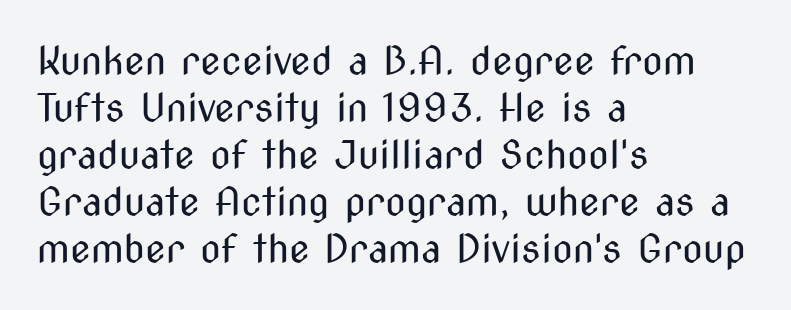
Q: Is the text bold? A: No.
Q: Is the text italic (slanted)? A: No, it is upright.
Q: Is the typeface a serif or a sans-serif typeface? A: Sans-serif.
Q: Is the text underlined? A: No.
Q: How is the paragraph aligned? A: Left-aligned.
Q: Is the spacing between letters normal or unusually wide? A: Normal.
Q: Width (condensed, normal, or wide)? A: Condensed.
Q: Stroke contrast? A: Medium.
Q: x-height? A: Medium.
Q: Monospaced? A: No.
